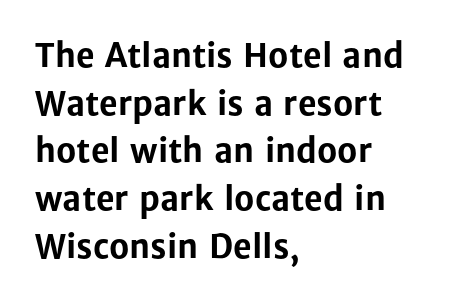
Q: Is the text bold? A: Yes.
Q: Is the text italic (slanted)? A: No, it is upright.
Q: Is the typeface a serif or a sans-serif typeface? A: Sans-serif.
Q: Is the text underlined? A: No.
Q: How is the paragraph aligned? A: Left-aligned.
Q: Is the spacing between letters normal or unusually wide? A: Normal.
Q: Is the spacing between lines tight, normal or loose? A: Normal.
Q: Width (condensed, normal, or wide)? A: Normal.
Q: Stroke contrast? A: Low.
Q: x-height? A: Medium.
Q: Monospaced? A: No.
